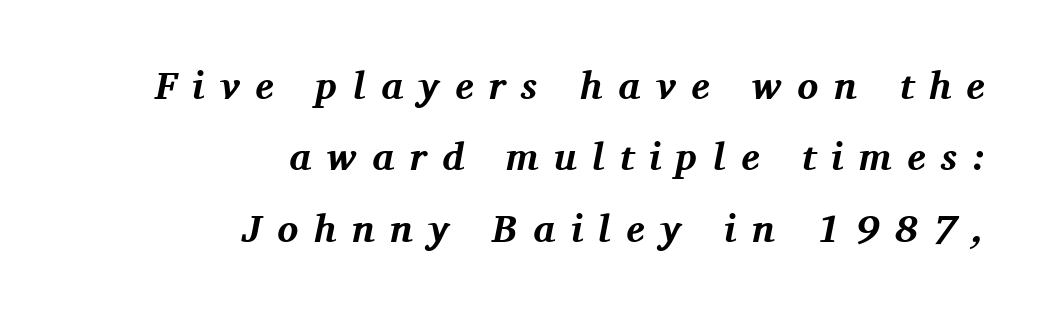
The image shows 39 px bold serif type, italic (leaning right); set right-aligned, line spacing 1.83x, unusually wide letter spacing (+0.4 em), not underlined; medium stroke contrast and a medium x-height.
